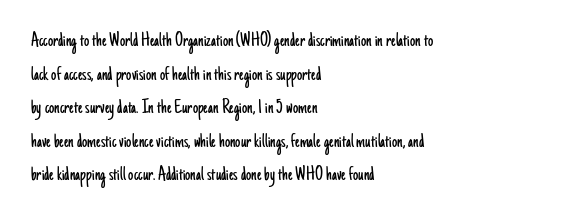
The image shows 21 px text type, upright; set left-aligned, normal line spacing (1.6x), normal letter spacing, not underlined.
